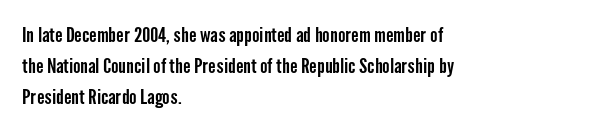
Q: Is the text italic (slanted)? A: No, it is upright.
Q: Is the text underlined? A: No.
Q: How is the paragraph aligned? A: Left-aligned.
Q: Is the spacing between letters normal or unusually wide? A: Normal.
Q: Is the spacing between lines tight, normal or loose? A: Normal.
